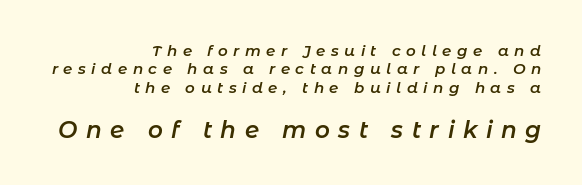
The image shows 23 px text type, italic (leaning right); set right-aligned, line spacing 1.23x, unusually wide letter spacing (+0.37 em), not underlined; the second (bottom) block is 1.53x larger.
